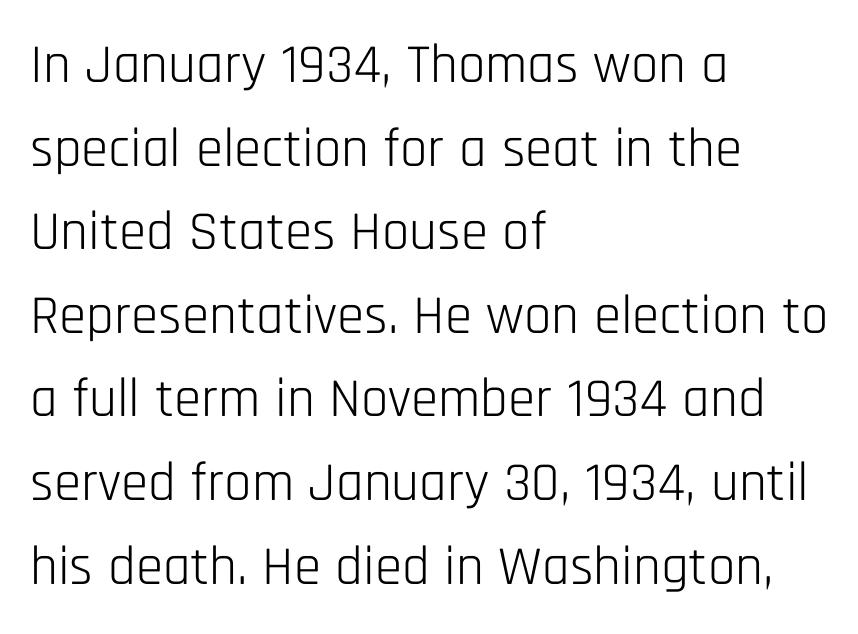
{"serif": "no", "italic": "no", "bold": "no", "weight": "light", "width": "condensed", "stroke_contrast": "low", "x_height": "large", "monospaced": "no", "underline": "no", "align": "left", "line_spacing": "normal", "line_spacing_ratio": 1.52, "letter_spacing": "normal", "letter_spacing_em": 0.0, "glyph_px": 55}
